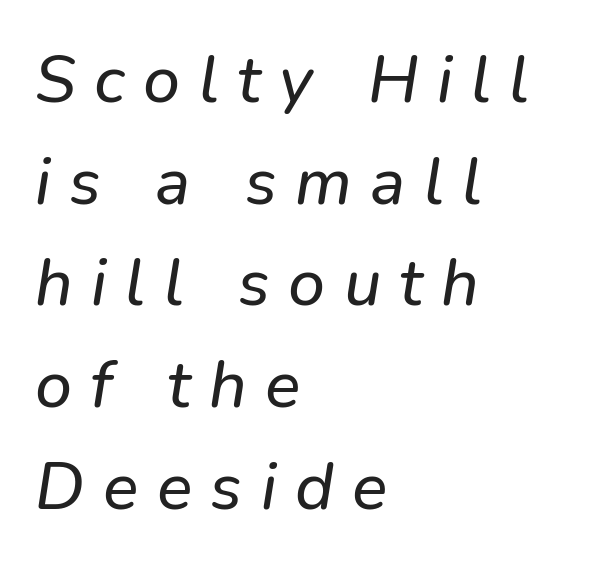
Q: Is the typeface a serif or a sans-serif typeface? A: Sans-serif.
Q: Is the text underlined? A: No.
Q: How is the paragraph aligned? A: Left-aligned.
Q: Is the spacing between letters normal or unusually wide? A: Unusually wide.
Q: Is the spacing between lines tight, normal or loose? A: Normal.
Q: Width (condensed, normal, or wide)? A: Normal.
Q: Stroke contrast? A: Low.
Q: x-height? A: Medium.
Q: Monospaced? A: No.
